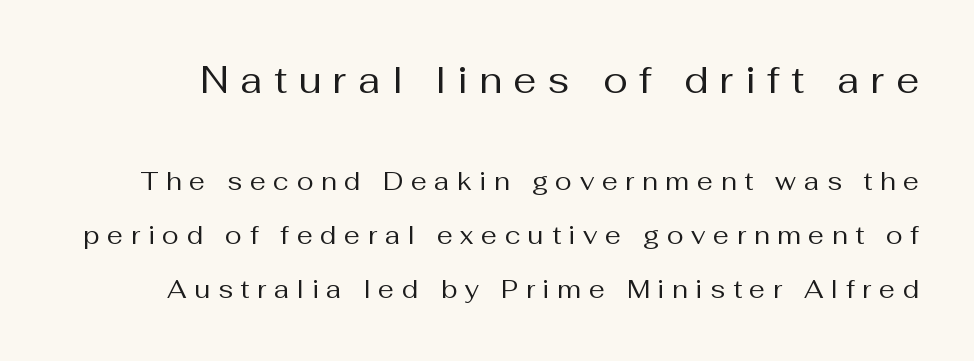
The image shows 37 px regular-weight sans-serif type, upright; set loose line spacing (2.15x), unusually wide letter spacing (+0.31 em), not underlined; the first (top) block is 1.48x larger; medium stroke contrast and a medium x-height.
